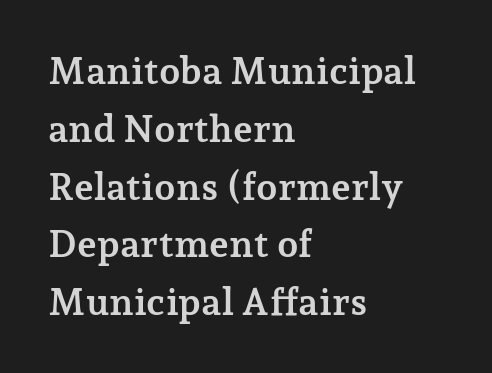
Q: Is the text bold? A: Yes.
Q: Is the text italic (slanted)? A: No, it is upright.
Q: Is the typeface a serif or a sans-serif typeface? A: Serif.
Q: Is the text underlined? A: No.
Q: How is the paragraph aligned? A: Left-aligned.
Q: Is the spacing between letters normal or unusually wide? A: Normal.
Q: Is the spacing between lines tight, normal or loose? A: Normal.
Q: Width (condensed, normal, or wide)? A: Normal.
Q: Stroke contrast? A: Low.
Q: x-height? A: Medium.
Q: Monospaced? A: No.
